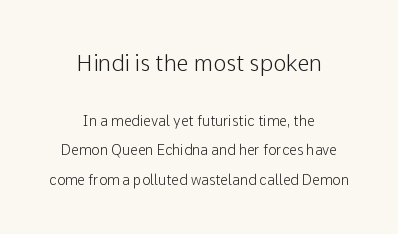
Q: Is the text italic (slanted)? A: No, it is upright.
Q: Is the text underlined? A: No.
Q: How is the paragraph aligned? A: Centered.
Q: Is the spacing between letters normal or unusually wide? A: Normal.
Q: Is the spacing between lines tight, normal or loose? A: Loose.
Q: Which block of text is set in a larger size, the first (top) or the second (bottom)? A: The first (top) one.
